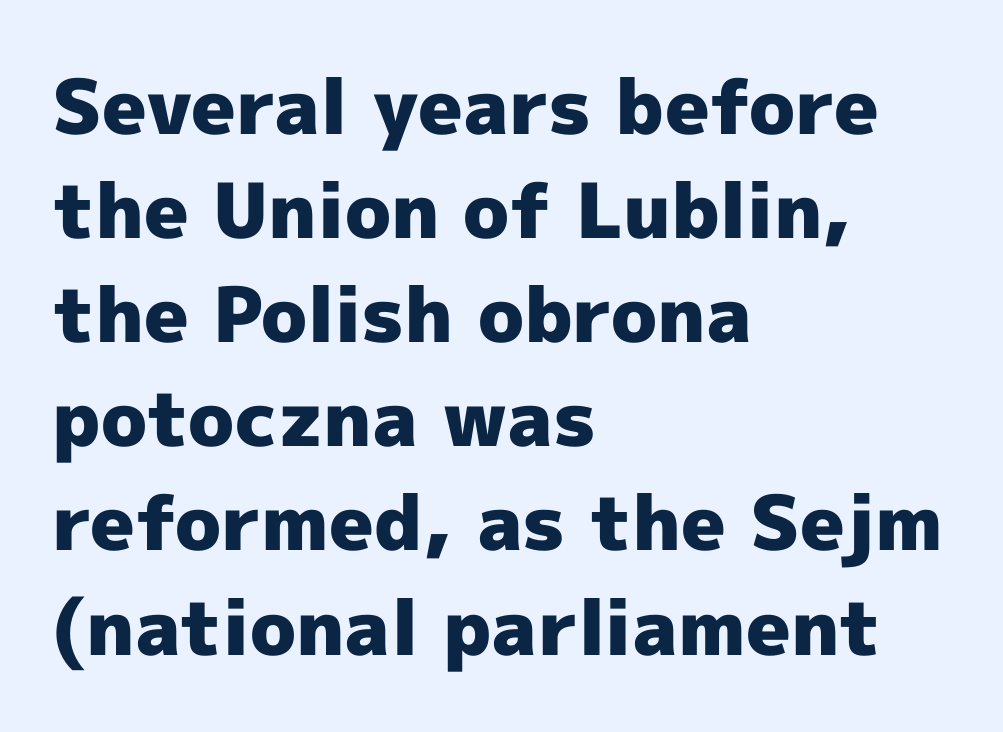
The image shows 76 px heavy sans-serif type, upright; set left-aligned, normal line spacing (1.37x), normal letter spacing, not underlined; a medium x-height.
